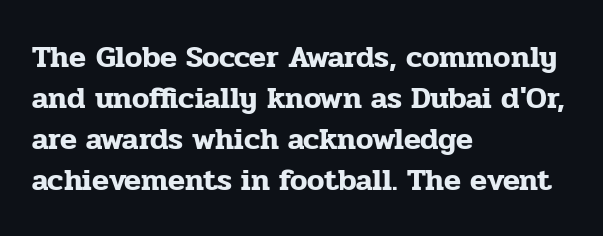
Q: Is the text italic (slanted)? A: No, it is upright.
Q: Is the typeface a serif or a sans-serif typeface? A: Serif.
Q: Is the text underlined? A: No.
Q: How is the paragraph aligned? A: Left-aligned.
Q: Is the spacing between letters normal or unusually wide? A: Normal.
Q: Is the spacing between lines tight, normal or loose? A: Normal.
Q: Width (condensed, normal, or wide)? A: Normal.
Q: Stroke contrast? A: Low.
Q: x-height? A: Medium.
Q: Monospaced? A: No.
